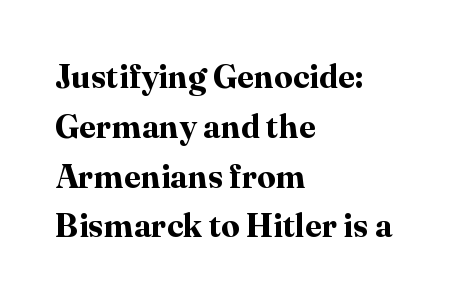
The image shows 33 px bold serif type, upright; set left-aligned, normal line spacing (1.51x), normal letter spacing, not underlined; high stroke contrast and a medium x-height.
